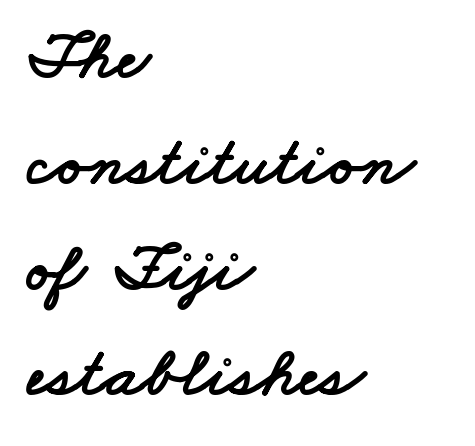
{"serif": "no", "width": "wide", "stroke_contrast": "low", "x_height": "small", "monospaced": "no", "underline": "no", "align": "left", "line_spacing": "normal", "line_spacing_ratio": 1.49, "letter_spacing": "normal", "letter_spacing_em": 0.0, "glyph_px": 71}
